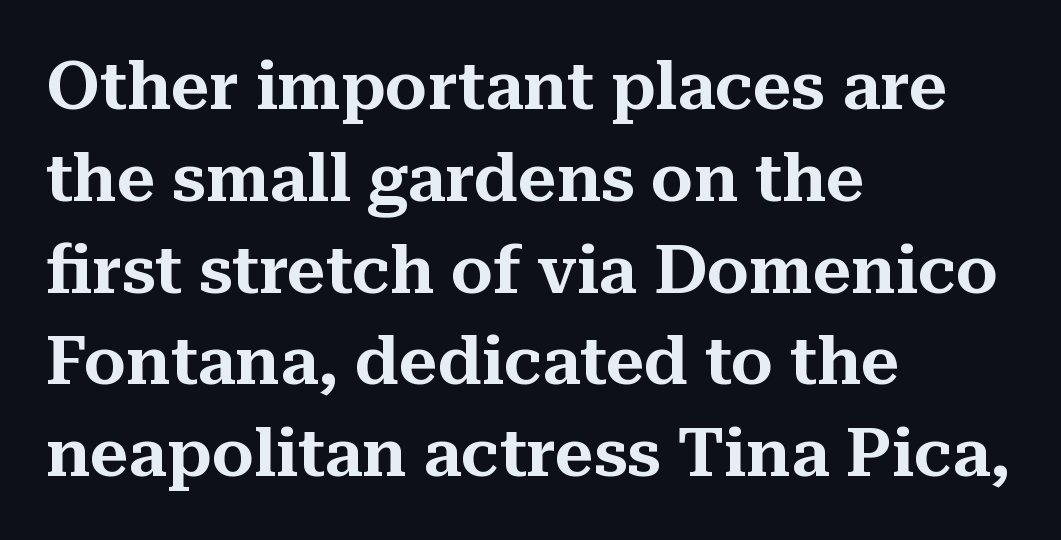
Do the letters lean? They stand straight. The rendering uses natural spacing where letterforms have individual widths. Honestly, the letter spacing is just normal — you wouldn't notice it. Examine the stroke ends and you'll spot serifs. Each line starts at the same left margin while the right side varies.
